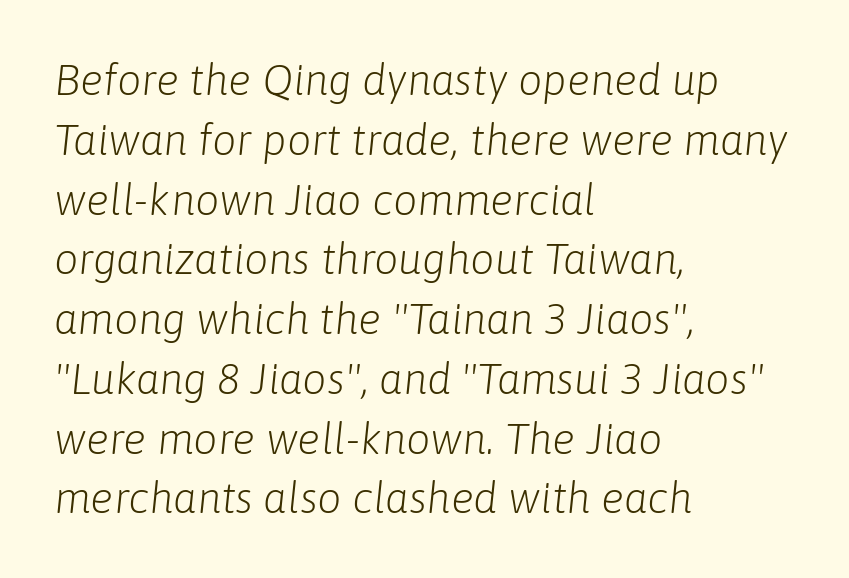
The tracking reads as untouched default to a designer's eye. The block of text has a typical density, with ordinary space between rows. Character widths vary here, with narrow letters taking less room than wide ones. The face used here has a pronounced slope to its letters. The area under the type is left untouched. Reading down the block, your eye returns to a fixed left position each line.
